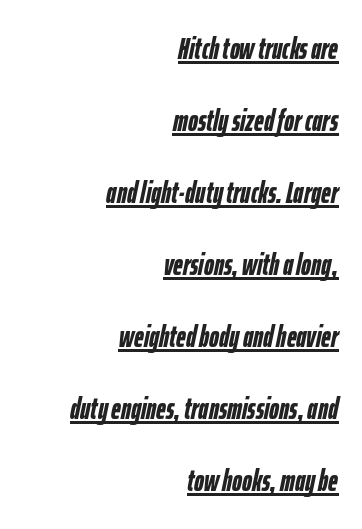
Q: Is the text bold? A: Yes.
Q: Is the text italic (slanted)? A: Yes, it leans right by about 12 degrees.
Q: Is the text underlined? A: Yes.
Q: How is the paragraph aligned? A: Right-aligned.
Q: Is the spacing between letters normal or unusually wide? A: Normal.
Q: Is the spacing between lines tight, normal or loose? A: Loose.
Q: Width (condensed, normal, or wide)? A: Condensed.
Q: Stroke contrast? A: Low.
Q: x-height? A: Medium.
Q: Monospaced? A: No.
